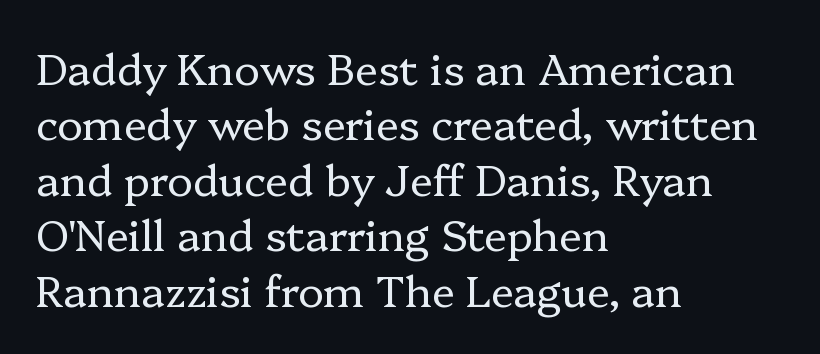
The image shows 43 px regular-weight serif type, upright; set left-aligned, normal line spacing (1.29x), normal letter spacing, not underlined; low stroke contrast and a medium x-height.
